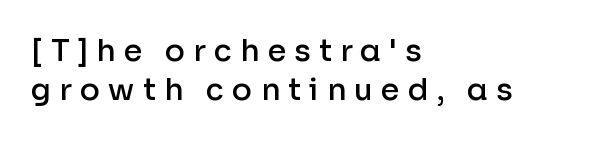
The image shows 30 px semibold sans-serif type, upright; set left-aligned, normal line spacing (1.31x), unusually wide letter spacing (+0.27 em), not underlined; low stroke contrast and a medium x-height.
